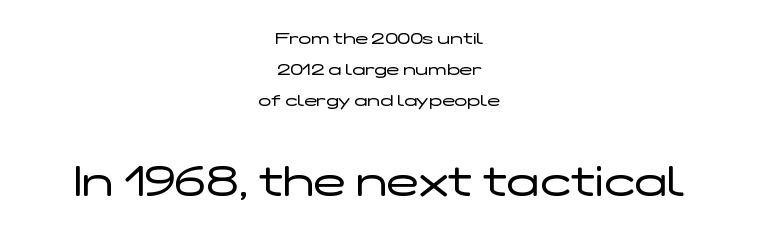
{"serif": "no", "italic": "no", "bold": "no", "weight": "regular", "width": "wide", "stroke_contrast": "low", "x_height": "medium", "monospaced": "no", "underline": "no", "align": "center", "line_spacing_ratio": 1.81, "letter_spacing": "normal", "letter_spacing_em": 0.0, "larger_block": "second", "size_ratio": 2.53, "glyph_px": 43}
